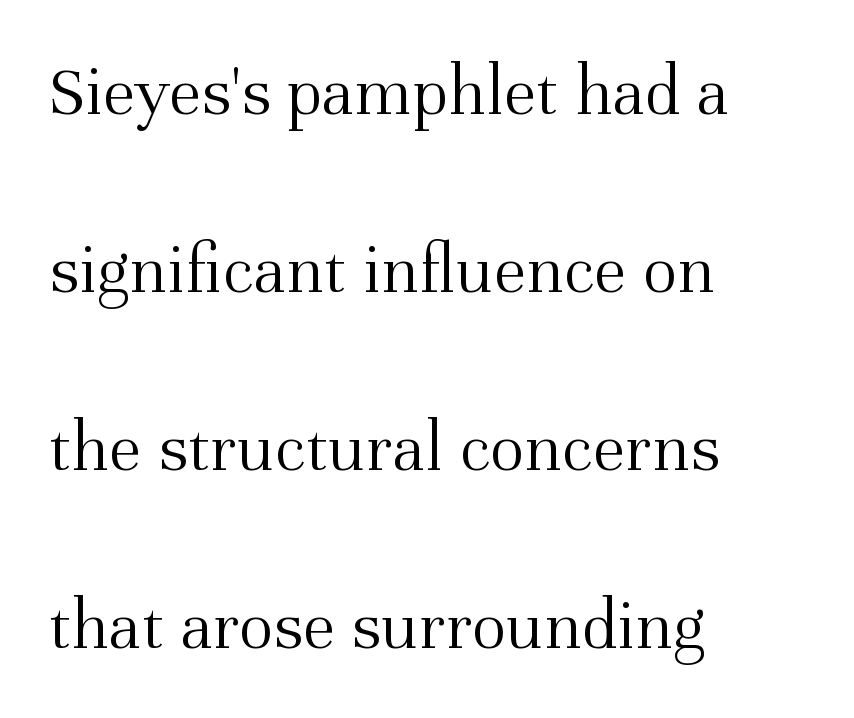
{"serif": "yes", "italic": "no", "bold": "no", "weight": "light", "width": "normal", "stroke_contrast": "medium", "x_height": "medium", "monospaced": "no", "underline": "no", "align": "left", "line_spacing": "loose", "line_spacing_ratio": 2.44, "letter_spacing": "normal", "letter_spacing_em": 0.0, "glyph_px": 73}
